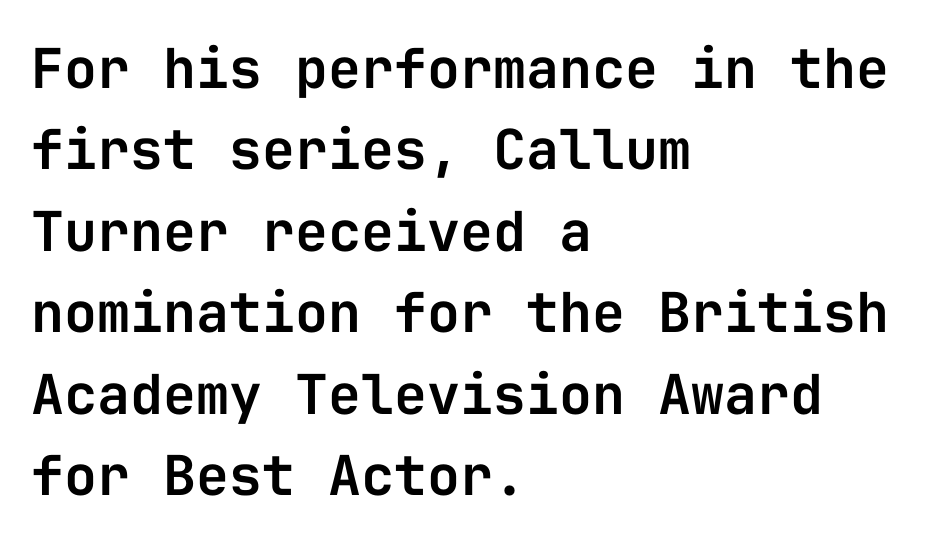
Q: Is the text italic (slanted)? A: No, it is upright.
Q: Is the typeface a serif or a sans-serif typeface? A: Sans-serif.
Q: Is the text underlined? A: No.
Q: How is the paragraph aligned? A: Left-aligned.
Q: Is the spacing between letters normal or unusually wide? A: Normal.
Q: Is the spacing between lines tight, normal or loose? A: Normal.
Q: Width (condensed, normal, or wide)? A: Normal.
Q: Stroke contrast? A: Low.
Q: x-height? A: Medium.
Q: Monospaced? A: Yes.
